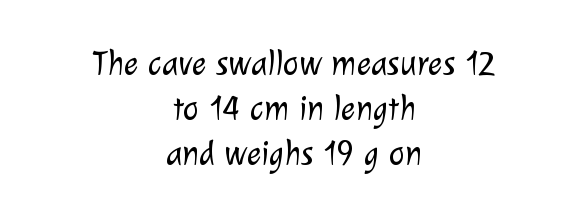
Q: Is the text bold? A: No.
Q: Is the typeface a serif or a sans-serif typeface? A: Sans-serif.
Q: Is the text underlined? A: No.
Q: How is the paragraph aligned? A: Centered.
Q: Is the spacing between letters normal or unusually wide? A: Normal.
Q: Is the spacing between lines tight, normal or loose? A: Normal.
Q: Width (condensed, normal, or wide)? A: Normal.
Q: Stroke contrast? A: Low.
Q: x-height? A: Medium.
Q: Monospaced? A: No.
